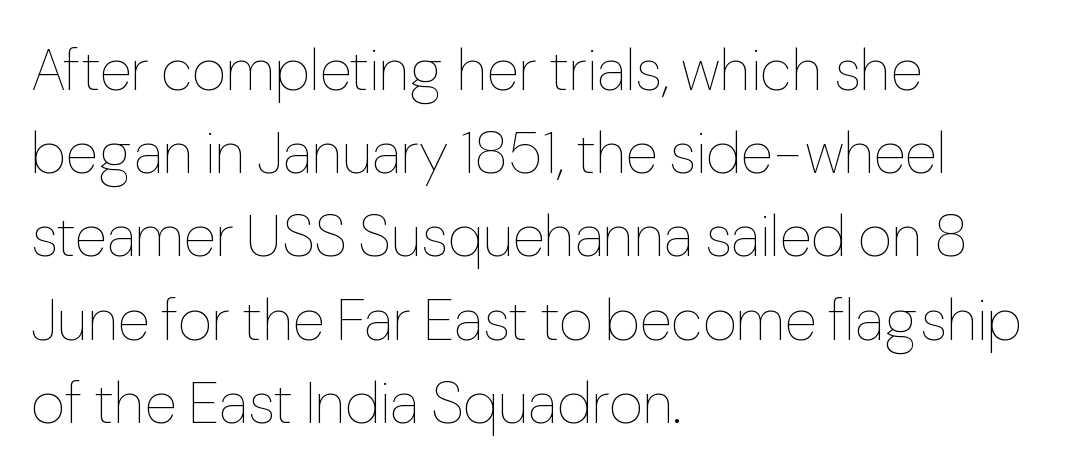
This sample has the flowing, uneven cadence of proportional lettering. Caption: multi-line text, flush left, ragged right. How are the letters spaced? Ordinarily, with no added tracking. Every stem runs plumb, perpendicular to the baseline. The strip under each line holds only bare page.
